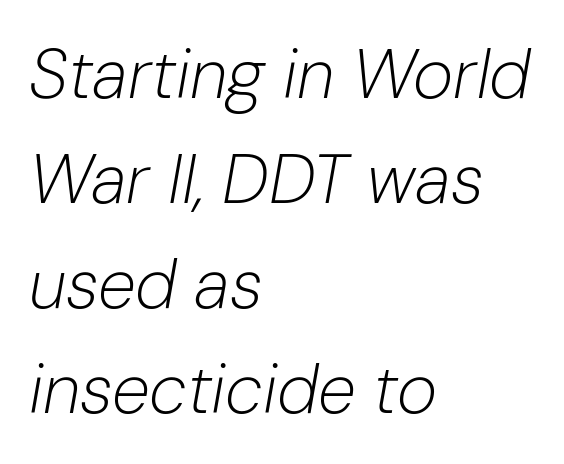
{"italic": "yes", "lean": "right", "slant_degrees": 10, "bold": "no", "weight": "light", "width": "normal", "stroke_contrast": "low", "x_height": "medium", "monospaced": "no", "underline": "no", "align": "left", "line_spacing": "normal", "line_spacing_ratio": 1.52, "letter_spacing": "normal", "letter_spacing_em": 0.0, "glyph_px": 69}
